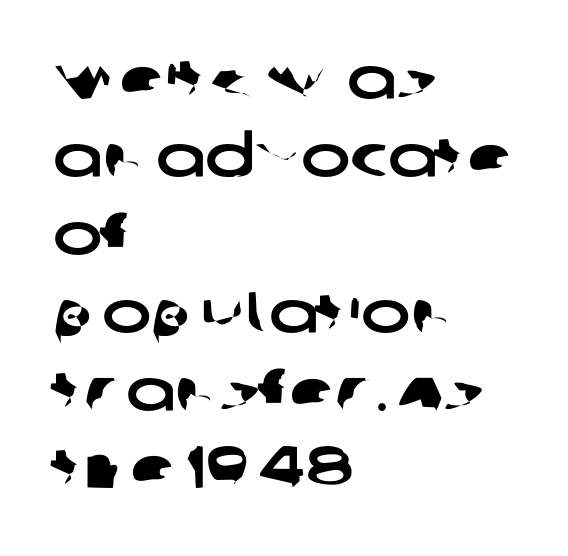
A clean baseline with only descenders dipping below it. Proportional: the letters do not fall into vertical columns. Line spacing here is normal. The paragraph has a hard left edge and a soft right edge.
